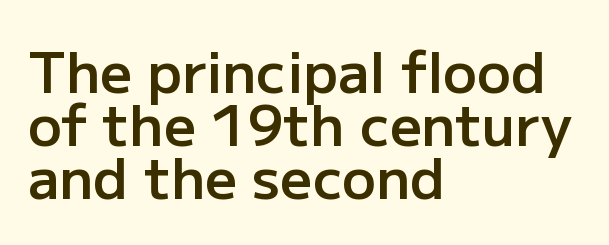
Glyph-to-glyph distance matches everyday printed text. Clear beneath every line of the passage. Letterform terminals end flat and unadorned throughout the passage. Note the varied advance widths — an 'i' is clearly narrower than an 'm'. Heft: intermediate — a semibold.
